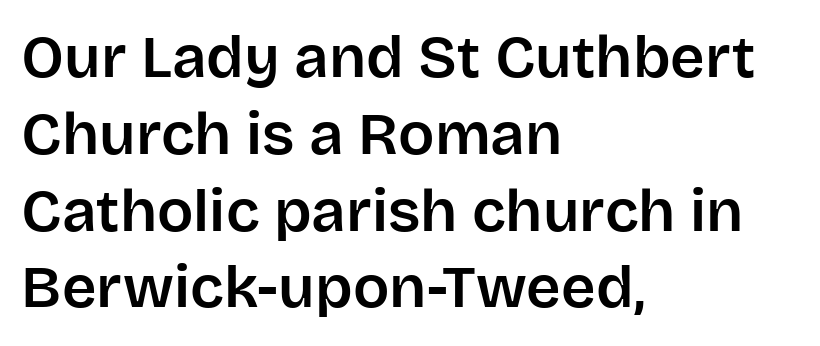
The image shows 60 px sans-serif type, upright; set left-aligned, normal line spacing (1.28x), normal letter spacing, not underlined; low stroke contrast and a large x-height.
